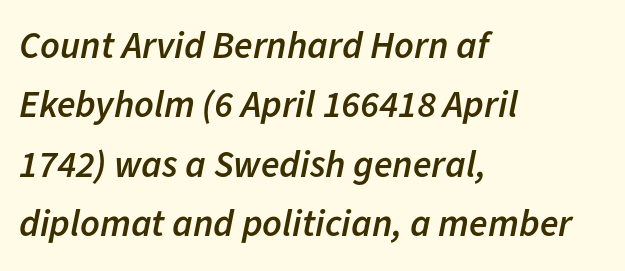
{"italic": "yes", "lean": "right", "slant_degrees": 11, "bold": "semi", "weight": "semibold", "width": "normal", "stroke_contrast": "low", "x_height": "medium", "monospaced": "no", "underline": "no", "align": "left", "line_spacing": "normal", "line_spacing_ratio": 1.56, "letter_spacing": "normal", "letter_spacing_em": 0.0, "glyph_px": 38}
